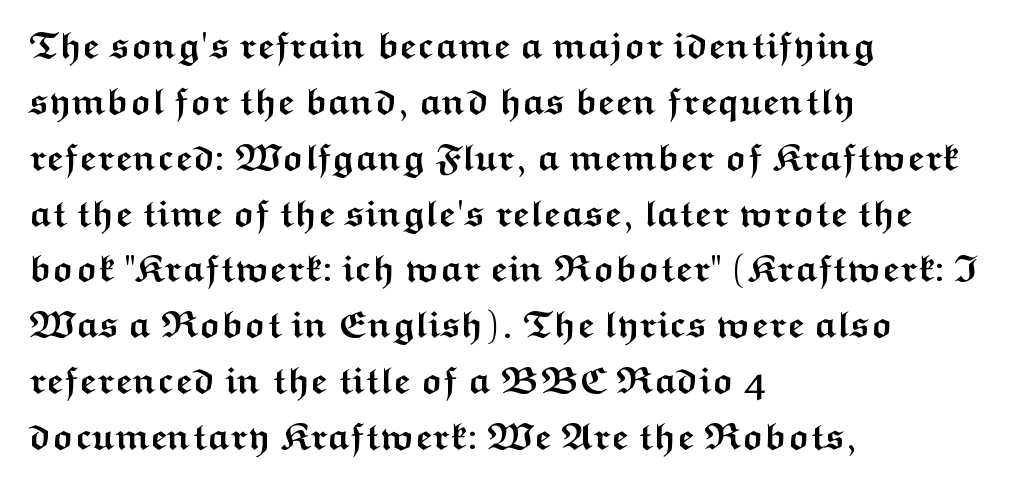
Q: Is the text bold? A: Yes.
Q: Is the text italic (slanted)? A: No, it is upright.
Q: Is the typeface a serif or a sans-serif typeface? A: Sans-serif.
Q: Is the text underlined? A: No.
Q: How is the paragraph aligned? A: Left-aligned.
Q: Is the spacing between letters normal or unusually wide? A: Normal.
Q: Is the spacing between lines tight, normal or loose? A: Normal.
Q: Width (condensed, normal, or wide)? A: Wide.
Q: Stroke contrast? A: Medium.
Q: x-height? A: Medium.
Q: Monospaced? A: No.
